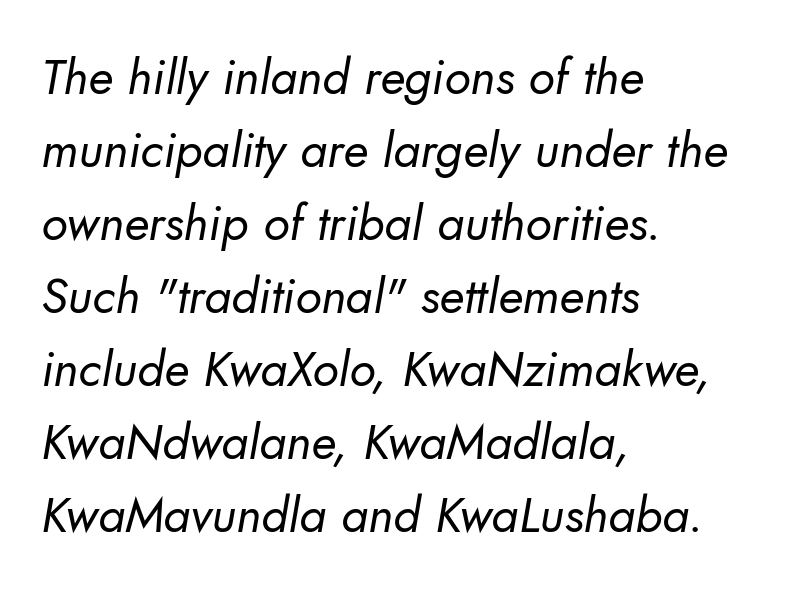
Quick note: underline off. Bold? No — there's no thickening of the strokes. The face used here is proportionally spaced, like ordinary book or web type. This block has exactly the height ordinary leading produces. The rendering keeps characters at their native spacing.
